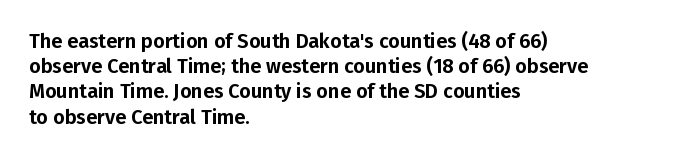
Q: Is the text italic (slanted)? A: No, it is upright.
Q: Is the text underlined? A: No.
Q: How is the paragraph aligned? A: Left-aligned.
Q: Is the spacing between letters normal or unusually wide? A: Normal.
Q: Is the spacing between lines tight, normal or loose? A: Normal.
